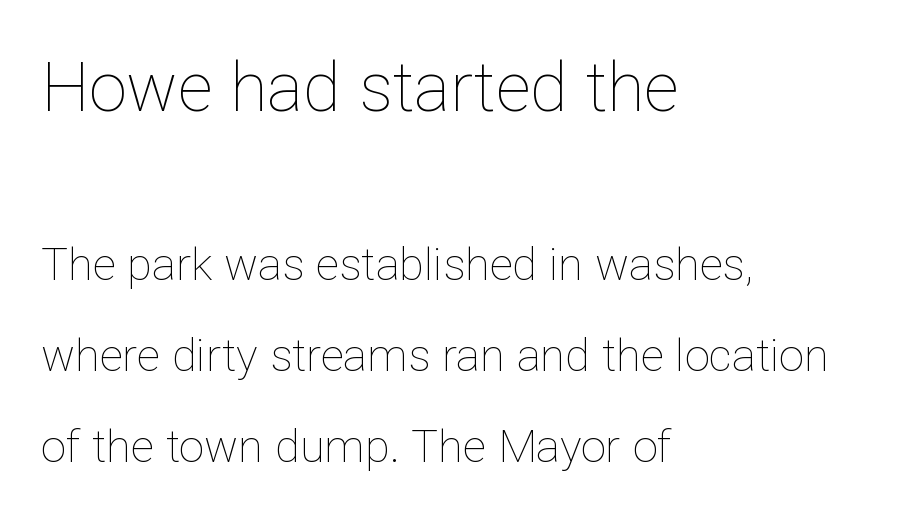
Spacing between characters is what you'd get straight out of the box. The rendering uses natural spacing where letterforms have individual widths. The space beneath each line is pristine and unruled. Unlike italic type, these characters show no tilt at all. The block of text is sparse from top to bottom, with ample space between rows.
